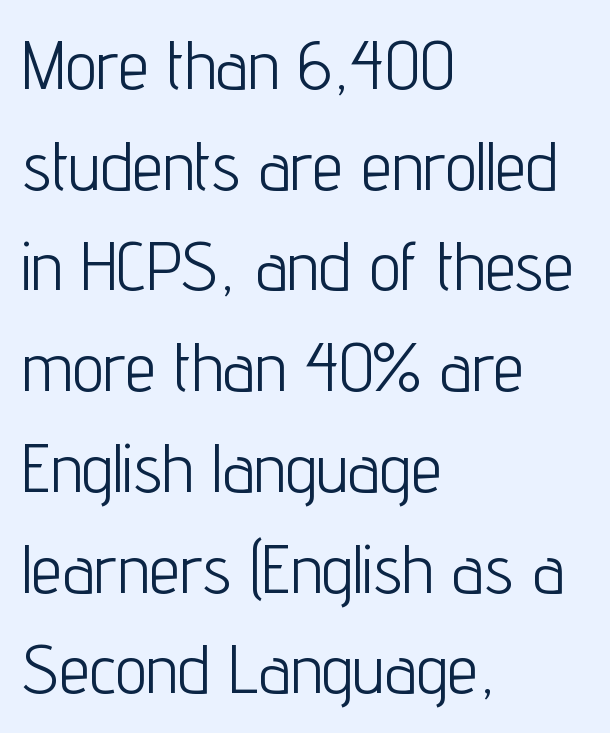
Q: Is the text bold? A: No.
Q: Is the text italic (slanted)? A: No, it is upright.
Q: Is the typeface a serif or a sans-serif typeface? A: Sans-serif.
Q: Is the text underlined? A: No.
Q: How is the paragraph aligned? A: Left-aligned.
Q: Is the spacing between letters normal or unusually wide? A: Normal.
Q: Is the spacing between lines tight, normal or loose? A: Normal.
Q: Width (condensed, normal, or wide)? A: Condensed.
Q: Stroke contrast? A: Low.
Q: x-height? A: Medium.
Q: Monospaced? A: No.
